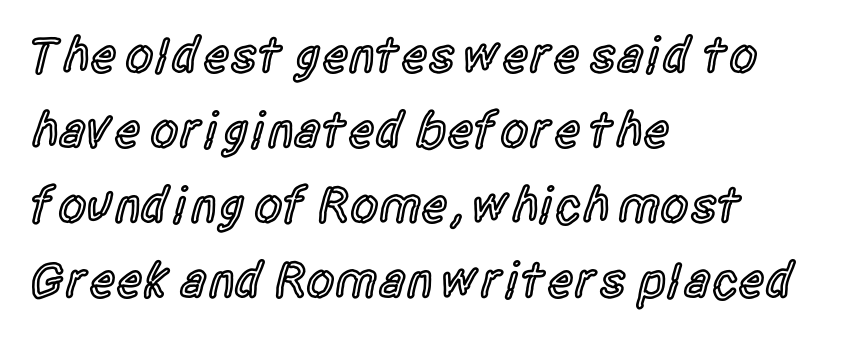
This sample has the flowing, uneven cadence of proportional lettering. A student would call this left alignment; a typographer would say flush left, rag right. Serif or sans? Sans — the stroke terminals are bare. The foot of each line stays bare and open. The rendering uses a moderate line-height, typical for paragraphs.
